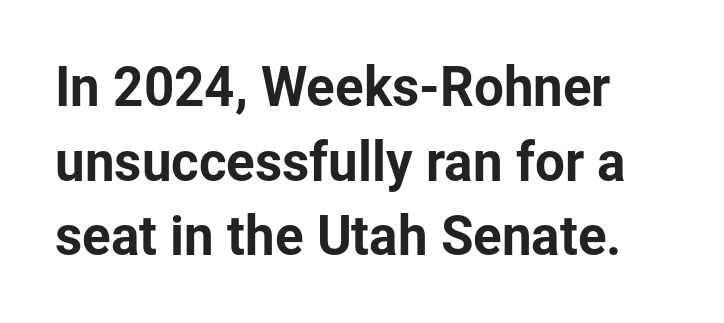
{"serif": "no", "italic": "no", "width": "normal", "stroke_contrast": "low", "x_height": "medium", "monospaced": "no", "underline": "no", "line_spacing": "normal", "line_spacing_ratio": 1.41, "letter_spacing": "normal", "letter_spacing_em": 0.0, "glyph_px": 53}
